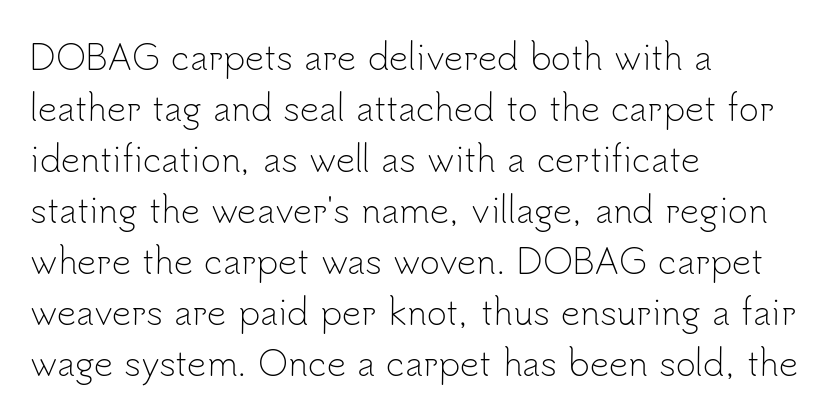
{"serif": "no", "italic": "no", "bold": "no", "weight": "light", "width": "normal", "stroke_contrast": "low", "x_height": "small", "monospaced": "no", "underline": "no", "align": "left", "line_spacing": "normal", "line_spacing_ratio": 1.5, "letter_spacing": "normal", "letter_spacing_em": 0.0, "glyph_px": 34}
